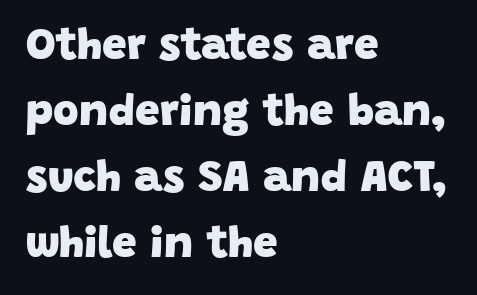
Q: Is the text bold? A: Yes.
Q: Is the typeface a serif or a sans-serif typeface? A: Sans-serif.
Q: Is the text underlined? A: No.
Q: How is the paragraph aligned? A: Left-aligned.
Q: Is the spacing between letters normal or unusually wide? A: Normal.
Q: Is the spacing between lines tight, normal or loose? A: Normal.
Q: Width (condensed, normal, or wide)? A: Normal.
Q: Stroke contrast? A: Low.
Q: x-height? A: Large.
Q: Monospaced? A: No.
